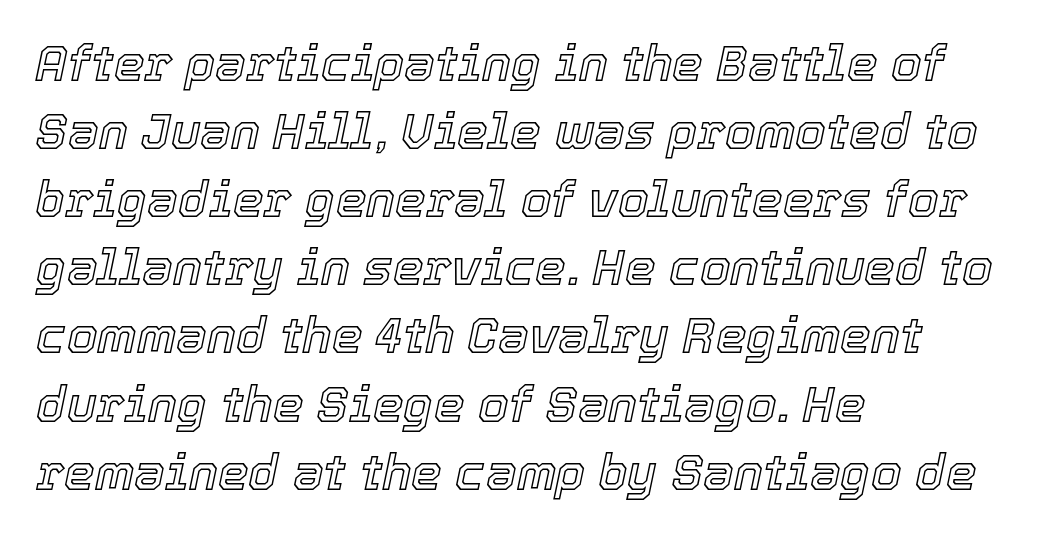
Honestly, the row spacing looks completely unremarkable. The lines in this sample share a left origin and differ only in where they stop. Check under the words: just untouched page. Do the characters align in a grid? No, the font is proportional. Characters are canted at an angle relative to the baseline's perpendicular. Between one letter and the next there's only the usual sliver of space.
